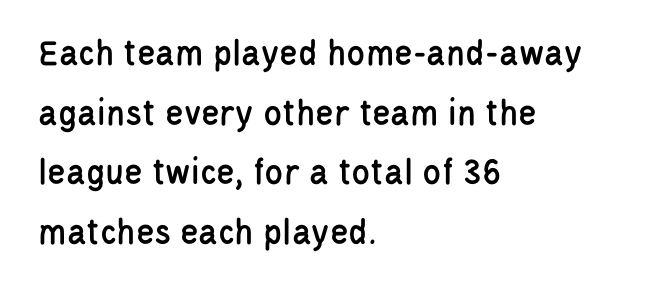
Is this a sans? Yes — the strokes have no serifs. Descenders hang freely into open space. Proportional: the letters do not fall into vertical columns. Rendered with straight, roman letterforms. Does the leading feel generous? No, just average. Line starts are locked; line ends wander.
